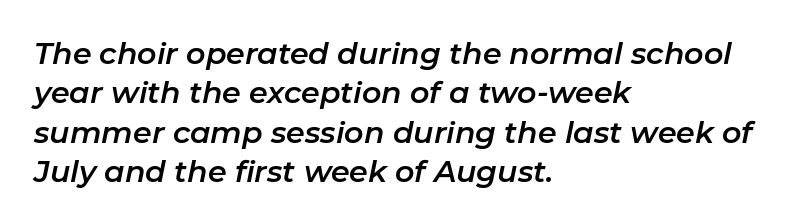
Q: Is the text italic (slanted)? A: Yes, it leans right by about 11 degrees.
Q: Is the text underlined? A: No.
Q: How is the paragraph aligned? A: Left-aligned.
Q: Is the spacing between letters normal or unusually wide? A: Normal.
Q: Is the spacing between lines tight, normal or loose? A: Normal.
Q: Width (condensed, normal, or wide)? A: Normal.
Q: Stroke contrast? A: Low.
Q: x-height? A: Medium.
Q: Monospaced? A: No.
